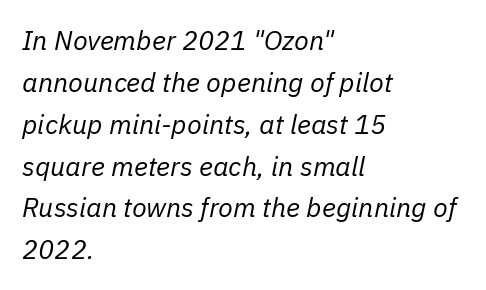
The image shows 27 px text type, italic (leaning right); set left-aligned, normal line spacing (1.55x), normal letter spacing, not underlined.
